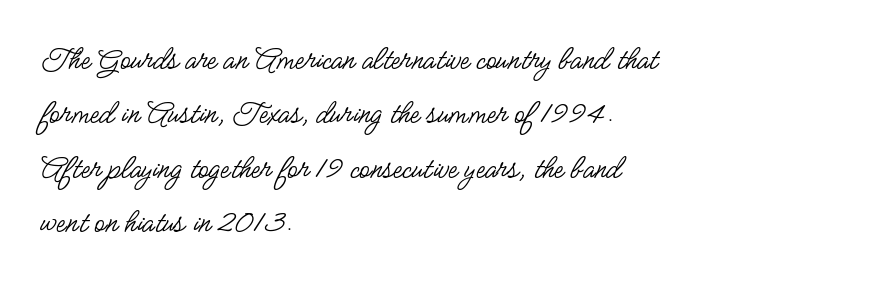
Q: Is the text bold? A: No.
Q: Is the text italic (slanted)? A: Yes.
Q: Is the typeface a serif or a sans-serif typeface? A: Sans-serif.
Q: Is the text underlined? A: No.
Q: How is the paragraph aligned? A: Left-aligned.
Q: Is the spacing between letters normal or unusually wide? A: Normal.
Q: Is the spacing between lines tight, normal or loose? A: Normal.
Q: Width (condensed, normal, or wide)? A: Condensed.
Q: Stroke contrast? A: Low.
Q: x-height? A: Small.
Q: Monospaced? A: No.
